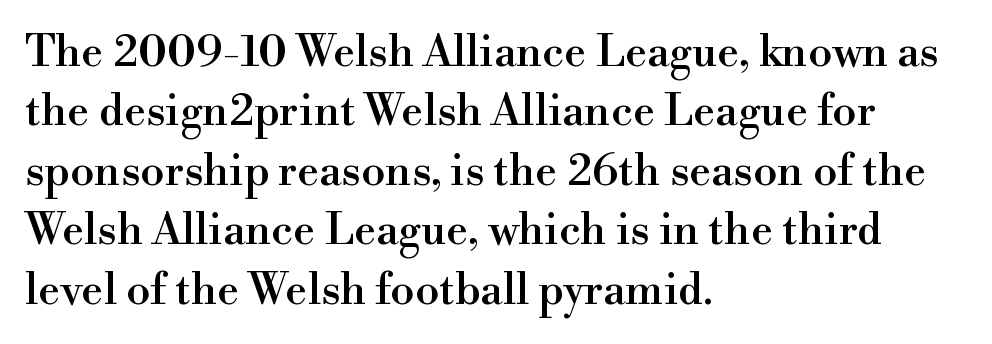
Serif or sans? Serif — the stroke terminals have little feet. The face used here is rendered with its standard letterfit. This sample keeps an unexceptional amount of space between lines. Beneath every word, the page is bare. All the whitespace from short lines collects on the right.
